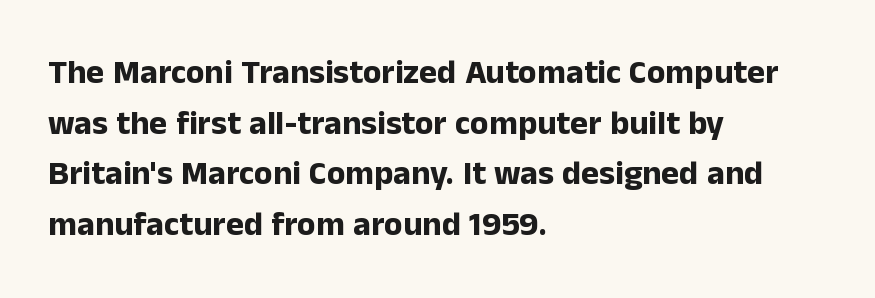
The image shows 34 px bold sans-serif type, upright; set left-aligned, normal line spacing (1.49x), normal letter spacing, not underlined; low stroke contrast and a medium x-height.
